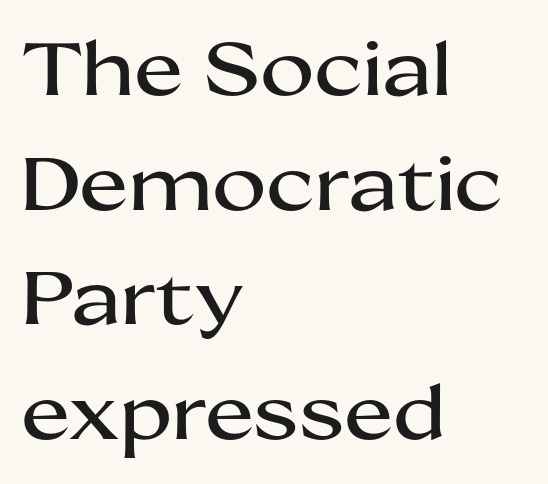
The image shows 74 px wide type, upright; set left-aligned, normal line spacing (1.55x), normal letter spacing, not underlined; medium stroke contrast and a medium x-height.
